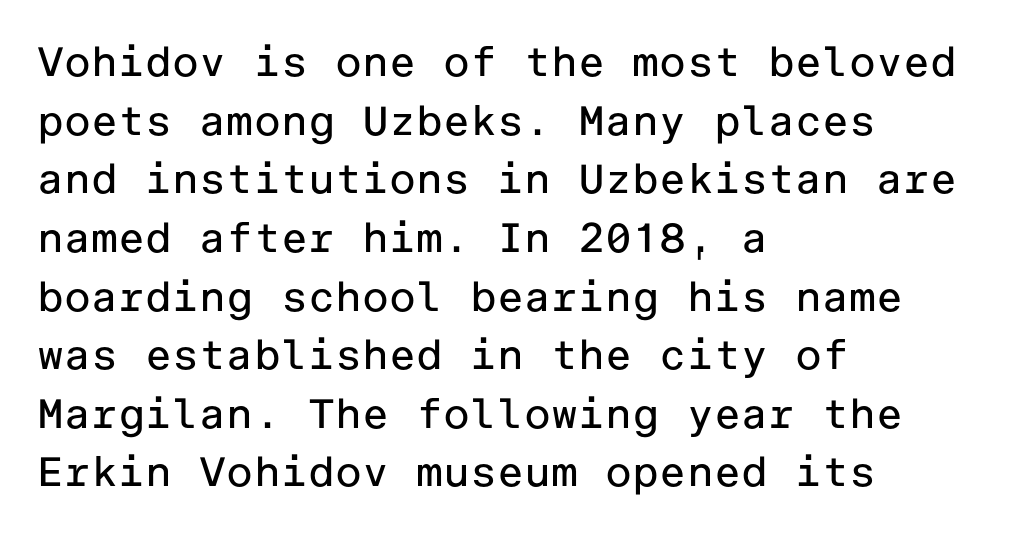
Q: Is the text bold? A: No.
Q: Is the text italic (slanted)? A: No, it is upright.
Q: Is the typeface a serif or a sans-serif typeface? A: Sans-serif.
Q: Is the text underlined? A: No.
Q: How is the paragraph aligned? A: Left-aligned.
Q: Is the spacing between letters normal or unusually wide? A: Normal.
Q: Is the spacing between lines tight, normal or loose? A: Normal.
Q: Width (condensed, normal, or wide)? A: Normal.
Q: Stroke contrast? A: Low.
Q: x-height? A: Medium.
